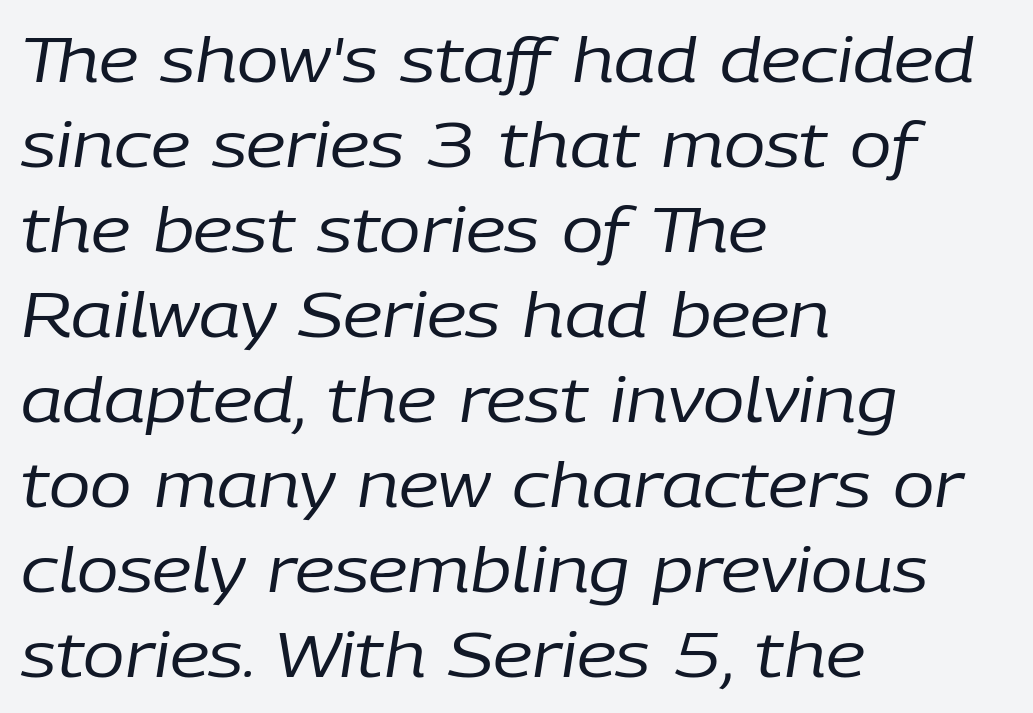
The image shows 62 px regular-weight type, italic (leaning right); set left-aligned, normal line spacing (1.37x), normal letter spacing, not underlined; low stroke contrast and a medium x-height.
